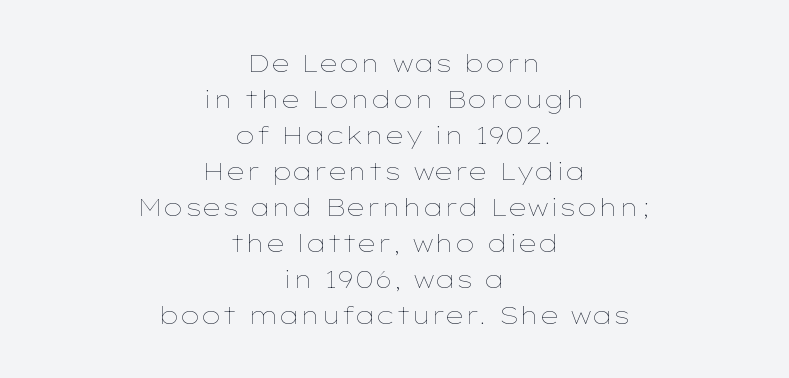
The image shows 24 px text type, upright; set centered, normal line spacing (1.5x), normal letter spacing, not underlined.
